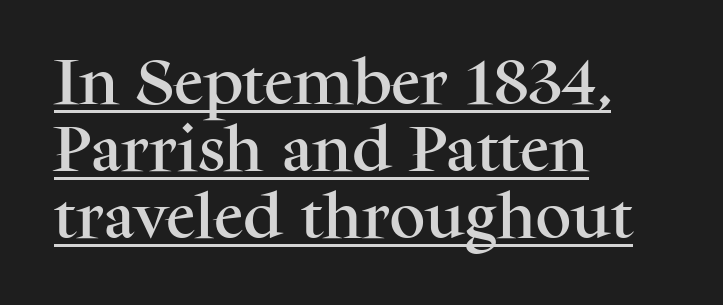
Line spacing here is normal. Where is the straight margin? On the left. The gaps between neighbouring characters are ordinary and unremarkable. This sample has the flowing, uneven cadence of proportional lettering. Somebody hit Ctrl+U on this one — the words are underlined. Regarding serifs, this sample has them.
